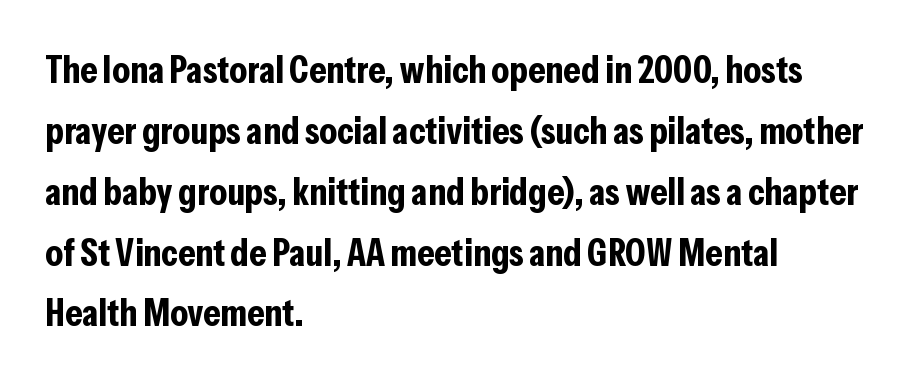
Teacher's note: observe the even left margin — that is flush-left alignment. The letters advance in unequal steps, a hallmark of proportional type. A bare baseline throughout the passage. Note: no serifs on the glyphs. A typesetter would call this zero additional tracking.
